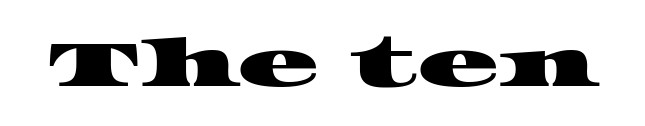
The image shows 68 px wide serif type; set normal letter spacing, not underlined; high stroke contrast and a large x-height.
